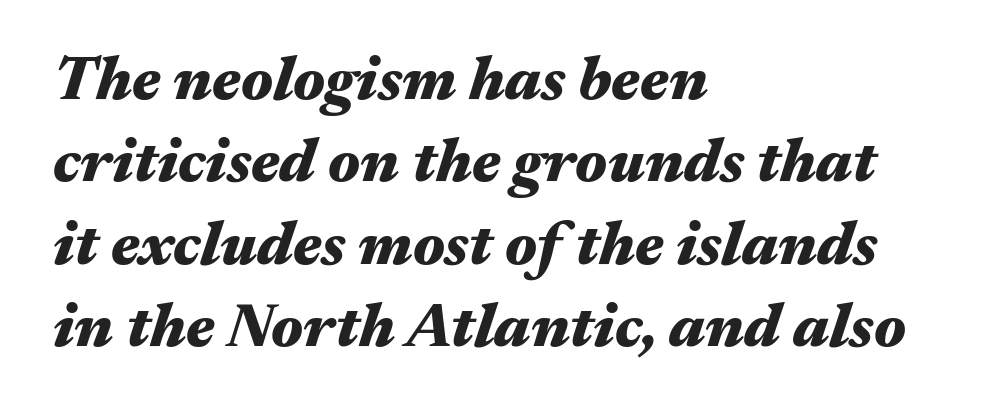
Q: Is the text bold? A: Yes.
Q: Is the text italic (slanted)? A: Yes, it leans right by about 17 degrees.
Q: Is the text underlined? A: No.
Q: How is the paragraph aligned? A: Left-aligned.
Q: Is the spacing between letters normal or unusually wide? A: Normal.
Q: Is the spacing between lines tight, normal or loose? A: Normal.
Q: Width (condensed, normal, or wide)? A: Wide.
Q: Stroke contrast? A: Medium.
Q: x-height? A: Medium.
Q: Monospaced? A: No.
